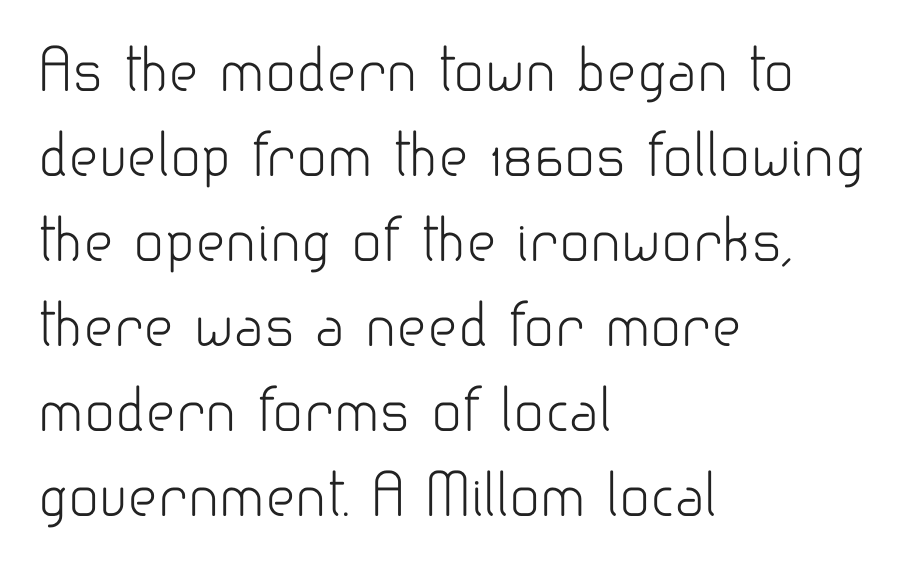
Q: Is the text bold? A: No.
Q: Is the text italic (slanted)? A: No, it is upright.
Q: Is the typeface a serif or a sans-serif typeface? A: Sans-serif.
Q: Is the text underlined? A: No.
Q: How is the paragraph aligned? A: Left-aligned.
Q: Is the spacing between letters normal or unusually wide? A: Normal.
Q: Is the spacing between lines tight, normal or loose? A: Normal.
Q: Width (condensed, normal, or wide)? A: Normal.
Q: Stroke contrast? A: Low.
Q: x-height? A: Small.
Q: Monospaced? A: No.
